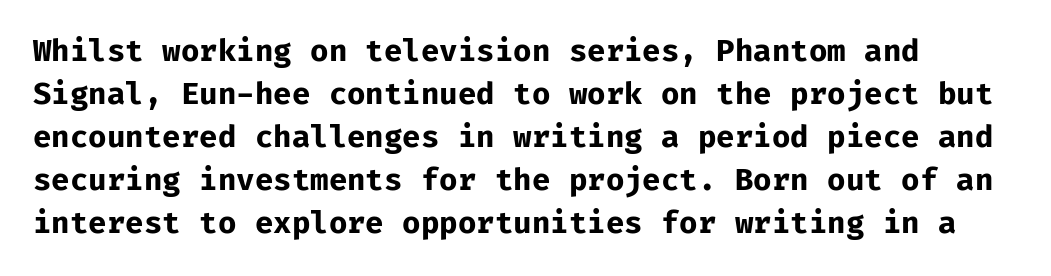
The image shows 30 px bold sans-serif type, upright, monospaced; set normal line spacing (1.43x), normal letter spacing, not underlined; low stroke contrast and a medium x-height.
